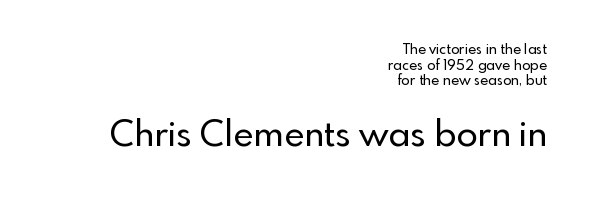
The image shows 35 px sans-serif type, upright; set right-aligned, tight line spacing (1.12x), normal letter spacing, not underlined; the second (bottom) block is 2.5x larger; a small x-height.
